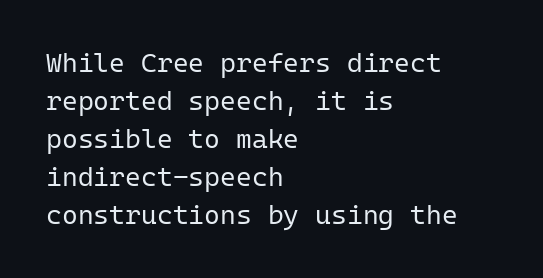
{"italic": "no", "bold": "no", "underline": "no", "align": "left", "line_spacing": "normal", "line_spacing_ratio": 1.41, "letter_spacing": "normal", "letter_spacing_em": 0.0, "glyph_px": 27}
